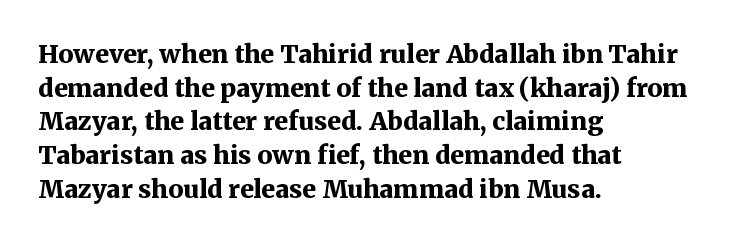
The image shows 25 px bold type, upright; set left-aligned, normal line spacing (1.35x), normal letter spacing, not underlined.
